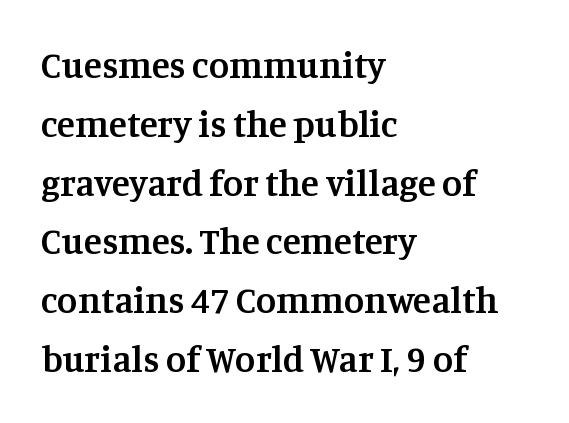
Q: Is the text bold? A: Semi-bold.
Q: Is the text italic (slanted)? A: No, it is upright.
Q: Is the typeface a serif or a sans-serif typeface? A: Serif.
Q: Is the text underlined? A: No.
Q: How is the paragraph aligned? A: Left-aligned.
Q: Is the spacing between letters normal or unusually wide? A: Normal.
Q: Is the spacing between lines tight, normal or loose? A: Normal.
Q: Width (condensed, normal, or wide)? A: Normal.
Q: Stroke contrast? A: Medium.
Q: x-height? A: Large.
Q: Monospaced? A: No.
